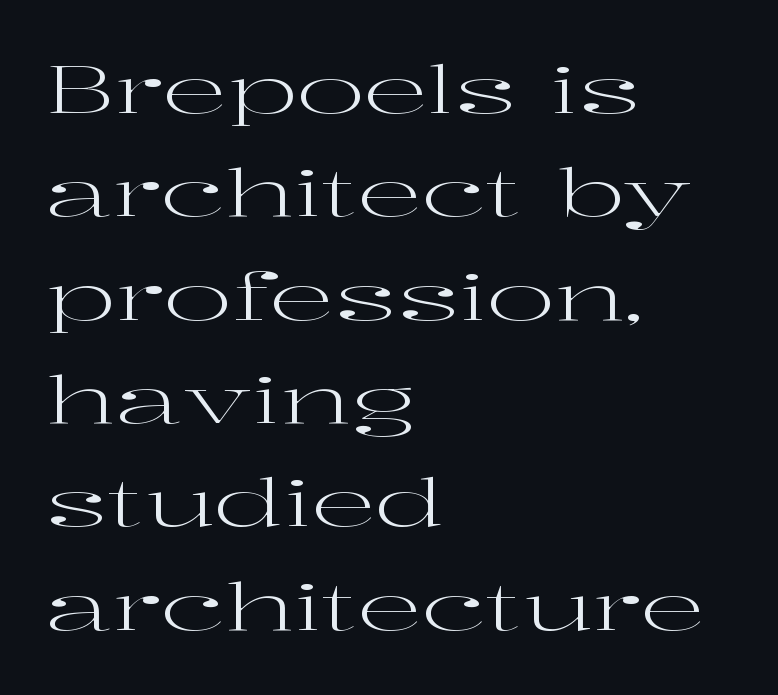
The passage shown is not underscored anywhere. Nope, not italic — everything's standing straight. This is not heavy type; no bold has been used. Look at the bottom of the vertical strokes: they flare into serifs here.
